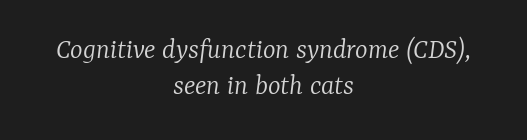
The text carries the slant typical of an italic or oblique font. Examine the stroke ends and you'll spot serifs. The tracking reads as untouched default to a designer's eye. Notice how the passage keeps no hard edge, just a central spine. Heft: none added — not bold. The foot of each line stays bare and open.
